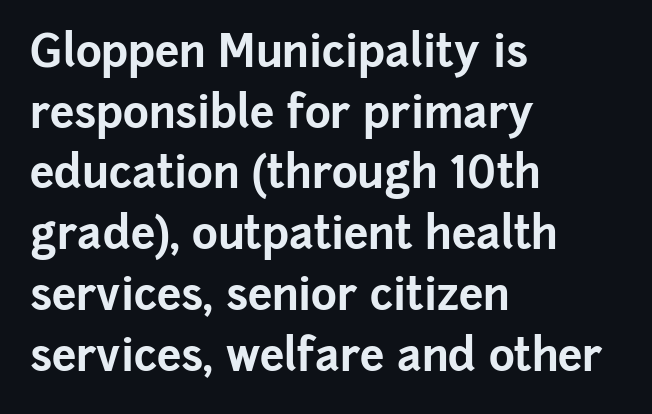
The image shows 44 px bold sans-serif type, upright; set left-aligned, normal line spacing (1.38x), normal letter spacing, not underlined; low stroke contrast and a medium x-height.
